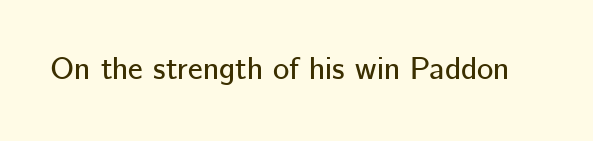
{"serif": "no", "italic": "no", "width": "normal", "stroke_contrast": "low", "x_height": "medium", "monospaced": "no", "underline": "no", "letter_spacing": "normal", "letter_spacing_em": 0.0, "glyph_px": 31}
